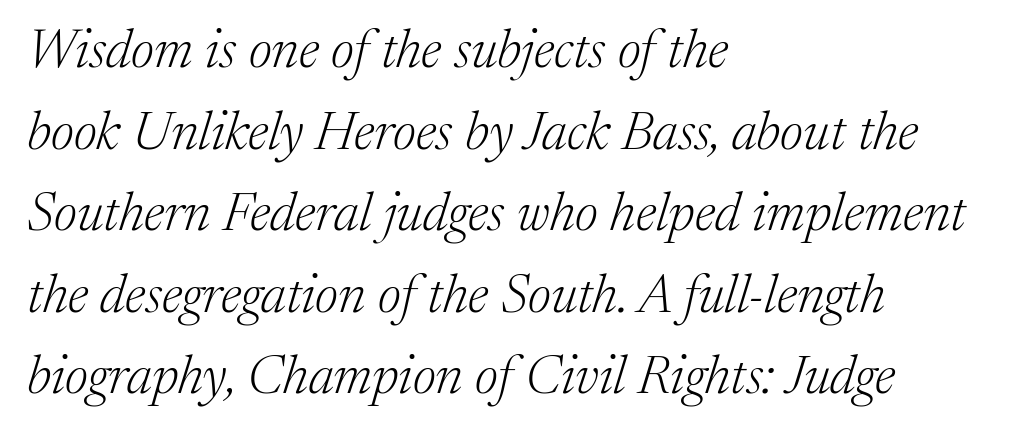
Q: Is the text bold? A: No.
Q: Is the text italic (slanted)? A: Yes, it leans right by about 17 degrees.
Q: Is the typeface a serif or a sans-serif typeface? A: Serif.
Q: Is the text underlined? A: No.
Q: How is the paragraph aligned? A: Left-aligned.
Q: Is the spacing between letters normal or unusually wide? A: Normal.
Q: Is the spacing between lines tight, normal or loose? A: Normal.
Q: Width (condensed, normal, or wide)? A: Normal.
Q: Stroke contrast? A: Medium.
Q: x-height? A: Medium.
Q: Monospaced? A: No.
